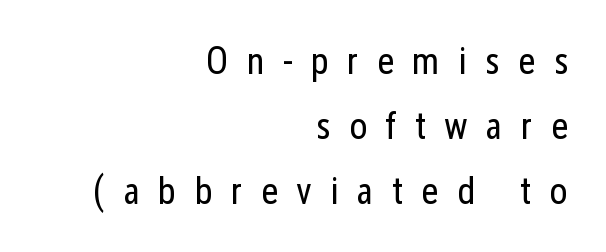
The image shows 38 px regular-weight, condensed sans-serif type, upright; set right-aligned, line spacing 1.71x, unusually wide letter spacing (+0.48 em), not underlined; low stroke contrast and a medium x-height.
